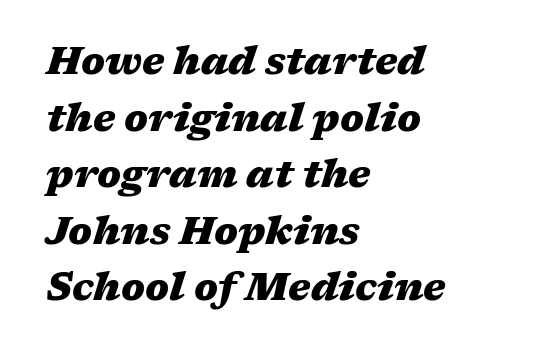
The image shows 38 px heavy, wide type, italic (leaning right); set left-aligned, normal line spacing (1.49x), normal letter spacing, not underlined; medium stroke contrast and a medium x-height.
